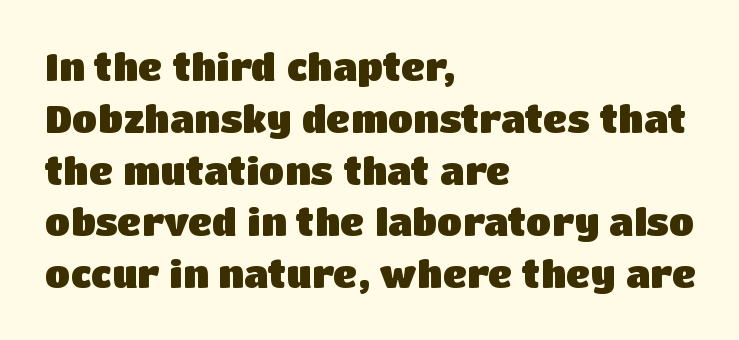
{"serif": "no", "italic": "no", "bold": "yes", "weight": "heavy", "width": "normal", "stroke_contrast": "low", "x_height": "large", "monospaced": "no", "underline": "no", "align": "left", "line_spacing": "normal", "line_spacing_ratio": 1.4, "letter_spacing": "normal", "letter_spacing_em": 0.0, "glyph_px": 37}
